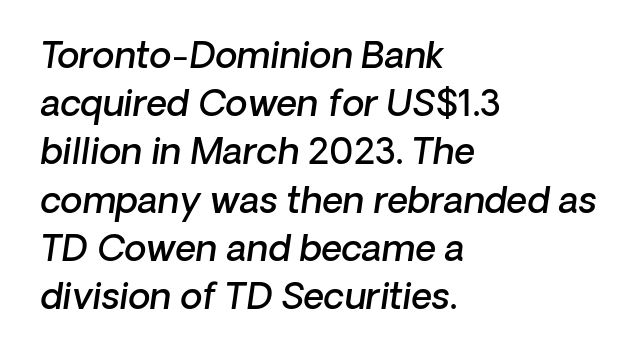
{"serif": "no", "bold": "semi", "weight": "semibold", "width": "normal", "stroke_contrast": "low", "x_height": "medium", "monospaced": "no", "underline": "no", "align": "left", "line_spacing": "normal", "line_spacing_ratio": 1.34, "letter_spacing": "normal", "letter_spacing_em": 0.0, "glyph_px": 36}
